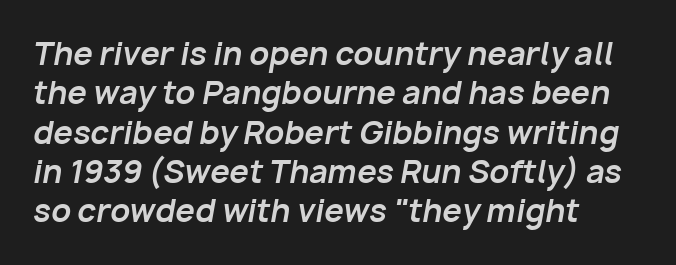
Q: Is the text bold? A: Yes.
Q: Is the text italic (slanted)? A: Yes, it leans right by about 10 degrees.
Q: Is the text underlined? A: No.
Q: How is the paragraph aligned? A: Left-aligned.
Q: Is the spacing between letters normal or unusually wide? A: Normal.
Q: Is the spacing between lines tight, normal or loose? A: Normal.
Q: Width (condensed, normal, or wide)? A: Normal.
Q: Stroke contrast? A: Low.
Q: x-height? A: Medium.
Q: Monospaced? A: No.
